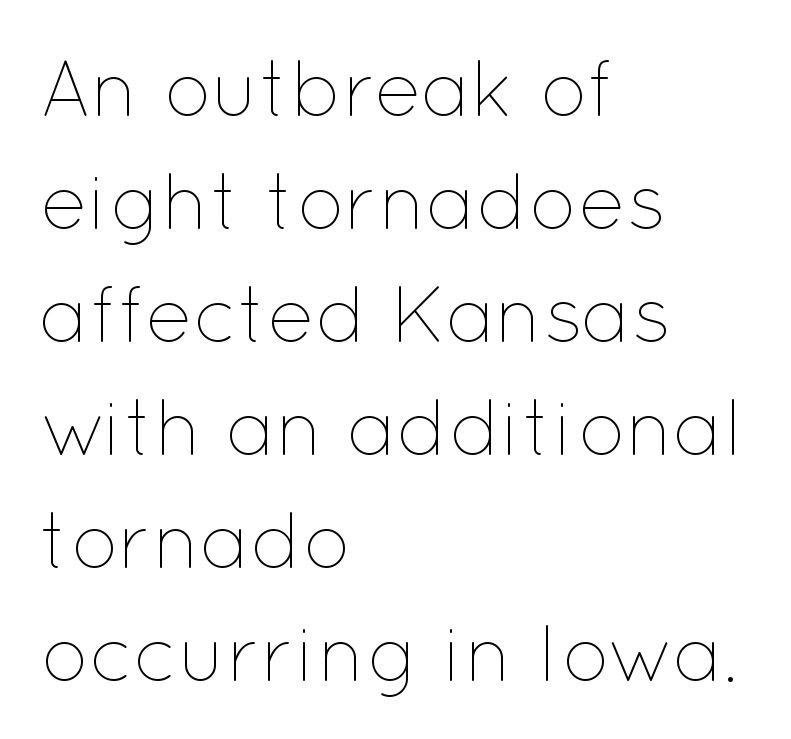
Only glyphs here, with clear space below each row. Standard letterfit; no display-style spreading of the glyphs. Layout note: lines flush left. This sample has the flowing, uneven cadence of proportional lettering. No chunkiness to these letters — they're not bold.
